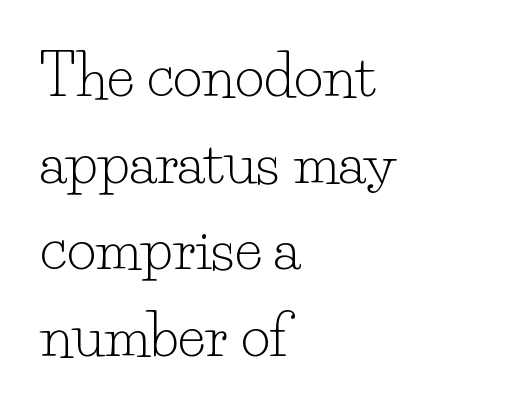
Font category for this specimen: serif. Bare-footed words on every line. The space between consecutive lines is moderate. This sample has the flowing, uneven cadence of proportional lettering. These lines stack with their left ends in a neat column. No heavy texture on the line: the type isn't bold.
